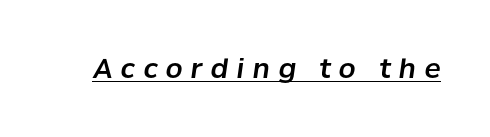
Q: Is the text italic (slanted)? A: Yes, it leans right by about 8 degrees.
Q: Is the text underlined? A: Yes.
Q: Is the spacing between letters normal or unusually wide? A: Unusually wide.
